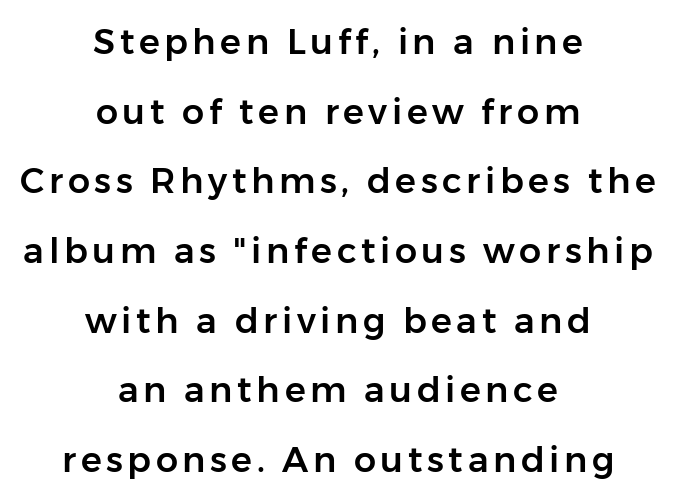
Q: Is the text italic (slanted)? A: No, it is upright.
Q: Is the typeface a serif or a sans-serif typeface? A: Sans-serif.
Q: Is the text underlined? A: No.
Q: How is the paragraph aligned? A: Centered.
Q: Is the spacing between lines tight, normal or loose? A: Loose.
Q: Width (condensed, normal, or wide)? A: Normal.
Q: Stroke contrast? A: Low.
Q: x-height? A: Medium.
Q: Monospaced? A: No.
